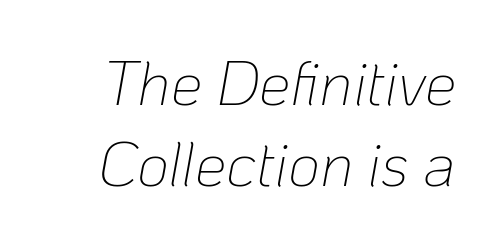
Q: Is the text bold? A: No.
Q: Is the text italic (slanted)? A: Yes, it leans right by about 10 degrees.
Q: Is the text underlined? A: No.
Q: Is the spacing between letters normal or unusually wide? A: Normal.
Q: Is the spacing between lines tight, normal or loose? A: Normal.
Q: Width (condensed, normal, or wide)? A: Normal.
Q: Stroke contrast? A: Low.
Q: x-height? A: Medium.
Q: Monospaced? A: No.
